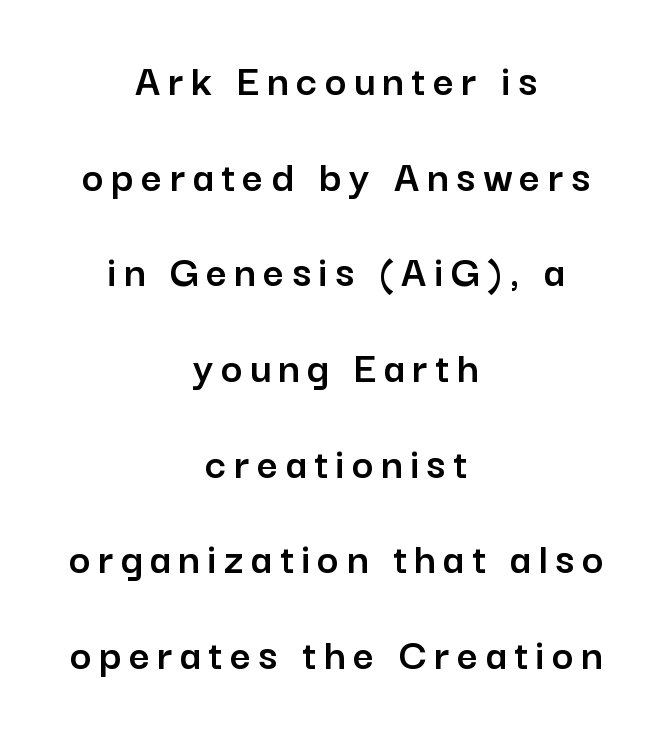
Notice how the passage keeps no hard edge, just a central spine. Do the characters align in a grid? No, the font is proportional. Posture: vertical. This rendering features lettering with no underline. The designer went with a sans here, leaving each stem footless.
